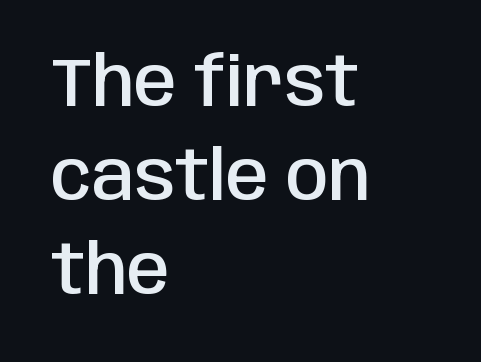
{"serif": "no", "italic": "no", "bold": "semi", "weight": "semibold", "width": "condensed", "stroke_contrast": "low", "x_height": "large", "monospaced": "no", "underline": "no", "align": "left", "line_spacing": "normal", "line_spacing_ratio": 1.36, "letter_spacing": "normal", "letter_spacing_em": 0.0, "glyph_px": 69}
